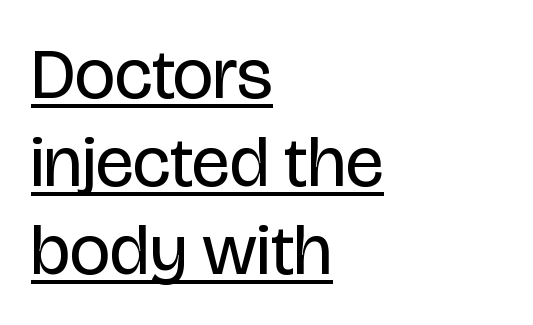
Leftover space on each line is placed entirely after the last word. Letterform terminals end flat and unadorned throughout the passage. Think standard paragraph weight, or any step lighter than that. These lines are rendered in a variable-pitch font.
